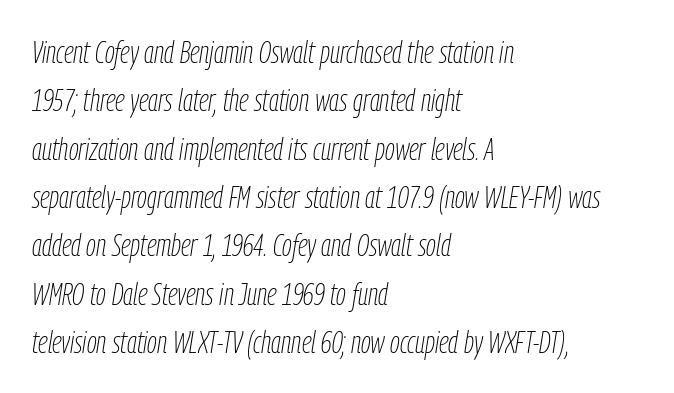
The image shows 31 px thin, condensed type, italic (leaning right); set left-aligned, normal line spacing (1.56x), normal letter spacing, not underlined; low stroke contrast and a medium x-height.
